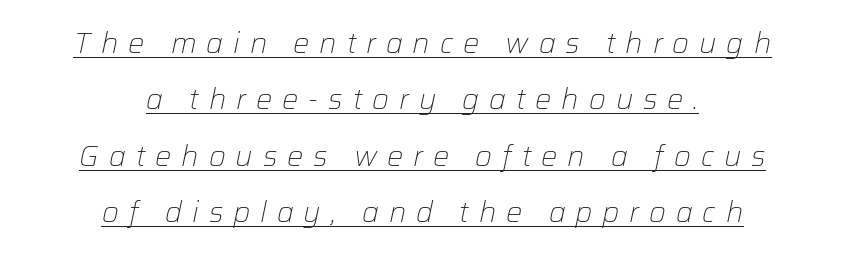
{"italic": "yes", "lean": "right", "slant_degrees": 12, "bold": "no", "weight": "light", "width": "normal", "stroke_contrast": "low", "x_height": "medium", "monospaced": "no", "underline": "yes", "align": "center", "line_spacing": "loose", "line_spacing_ratio": 1.94, "letter_spacing": "wide", "letter_spacing_em": 0.34, "glyph_px": 29}
